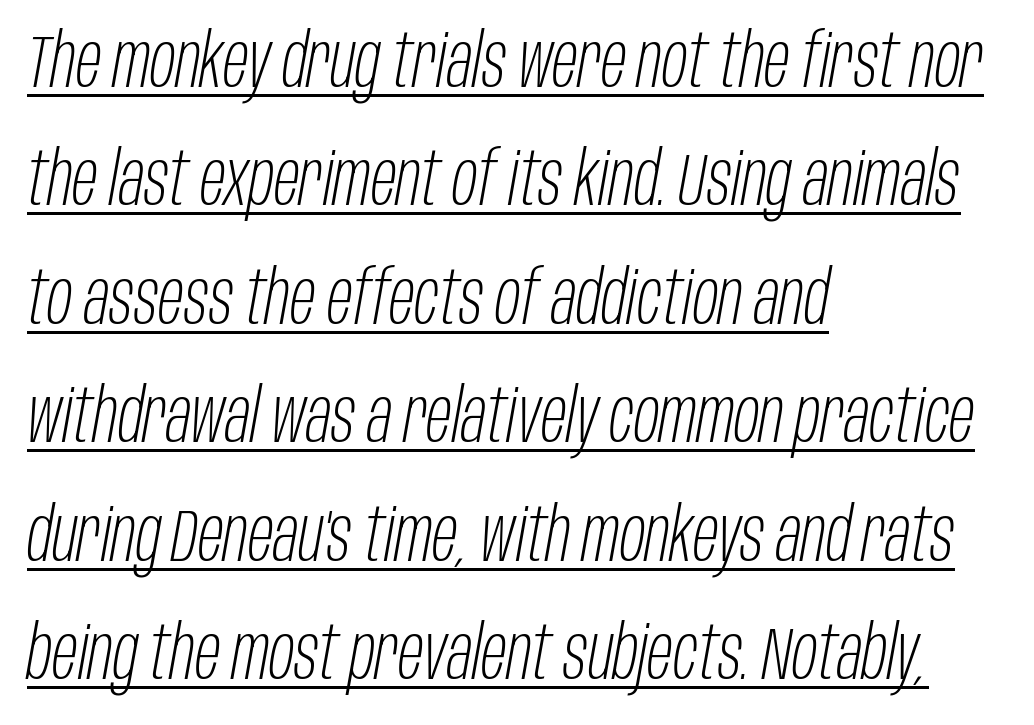
{"italic": "yes", "lean": "right", "slant_degrees": 10, "bold": "no", "weight": "light", "width": "condensed", "stroke_contrast": "low", "x_height": "large", "monospaced": "no", "underline": "yes", "align": "left", "line_spacing": "normal", "line_spacing_ratio": 1.58, "letter_spacing": "normal", "letter_spacing_em": 0.0, "glyph_px": 75}
